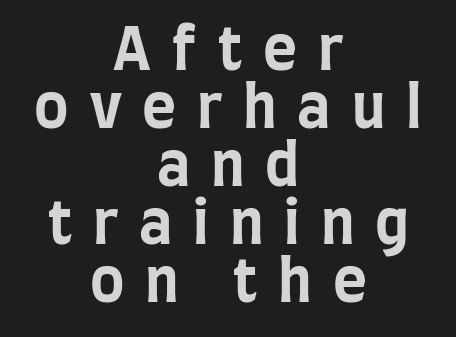
The letters stand straight up with perfectly vertical stems. Vertically, the passage feels compressed, each row crowding the next. To sum up the face: it is a sans, with no serifs. Here the designer chose a conventional face with non-uniform glyph widths. The tracking reads as deliberately expanded to a designer's eye.
